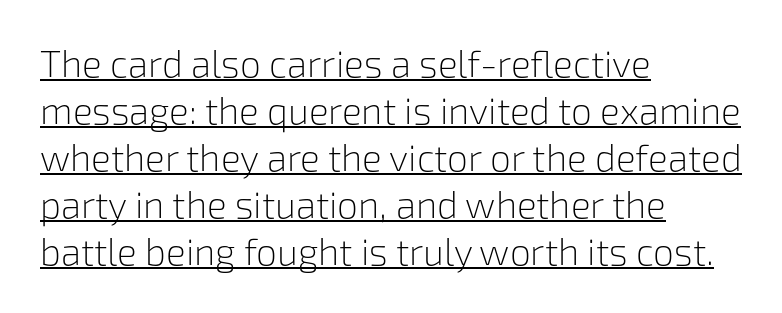
The image shows 37 px light sans-serif type, upright; set left-aligned, normal line spacing (1.27x), normal letter spacing, underlined; low stroke contrast and a medium x-height.
